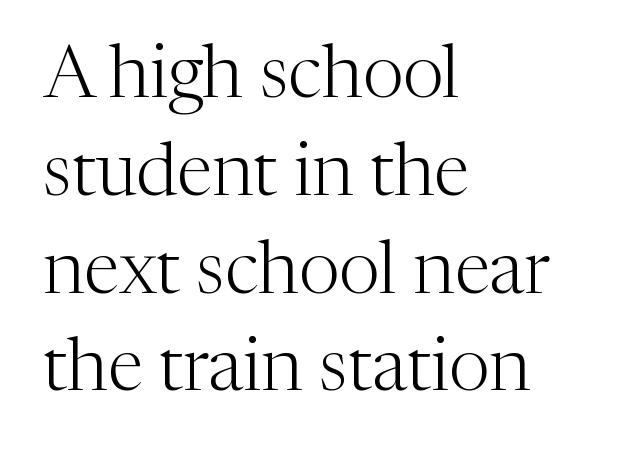
The specimen reads as upright at a glance. The rendering keeps characters at their native spacing. Does the leading feel generous? No, just average. Unmarked baselines from the first word to the last.
